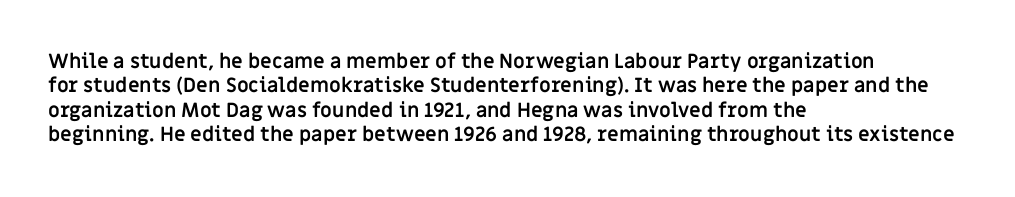
Q: Is the text bold? A: Yes.
Q: Is the text italic (slanted)? A: No, it is upright.
Q: Is the text underlined? A: No.
Q: How is the paragraph aligned? A: Left-aligned.
Q: Is the spacing between letters normal or unusually wide? A: Normal.
